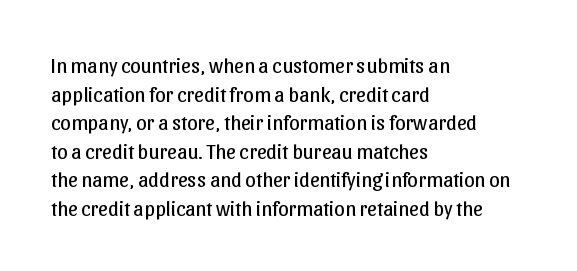
Line beginnings align vertically; line endings do not. Whoever set this chose a conventional vertical rhythm. Stroke mass is kept to a normal reading level or below. Nobody touched the tracking dial on this one.
